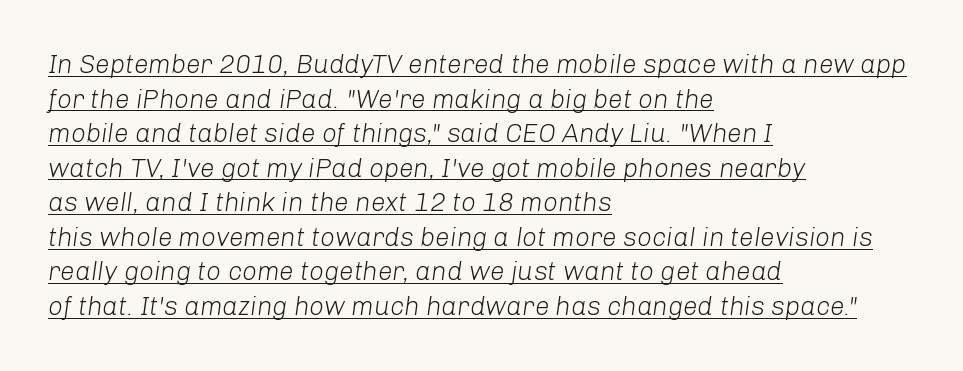
{"italic": "yes", "lean": "right", "slant_degrees": 8, "bold": "no", "underline": "yes", "align": "left", "line_spacing": "normal", "line_spacing_ratio": 1.33, "letter_spacing": "normal", "letter_spacing_em": 0.0, "glyph_px": 26}
